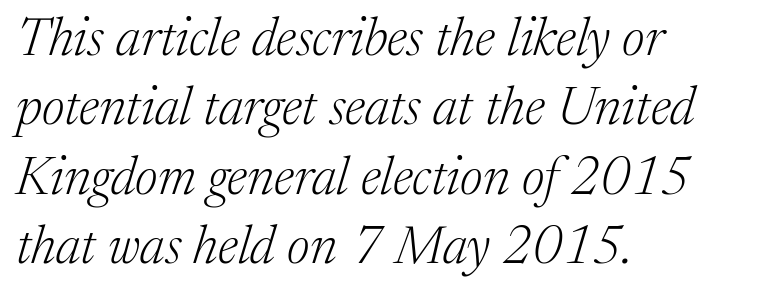
{"serif": "yes", "italic": "yes", "lean": "right", "slant_degrees": 17, "bold": "no", "weight": "light", "width": "normal", "stroke_contrast": "medium", "x_height": "medium", "monospaced": "no", "underline": "no", "align": "left", "line_spacing": "normal", "line_spacing_ratio": 1.31, "letter_spacing": "normal", "letter_spacing_em": 0.0, "glyph_px": 53}
